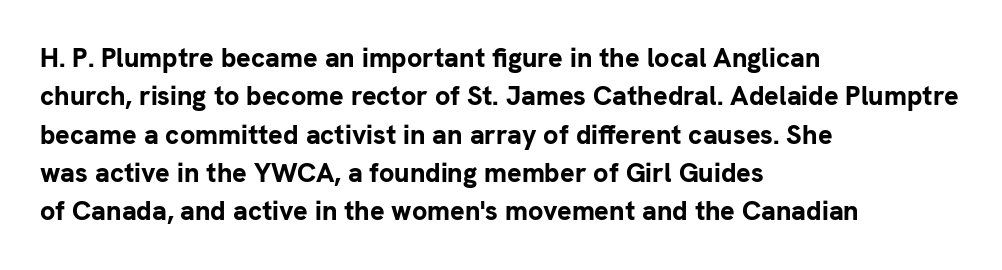
The image shows 27 px bold type, upright; set left-aligned, normal line spacing (1.42x), normal letter spacing, not underlined.
